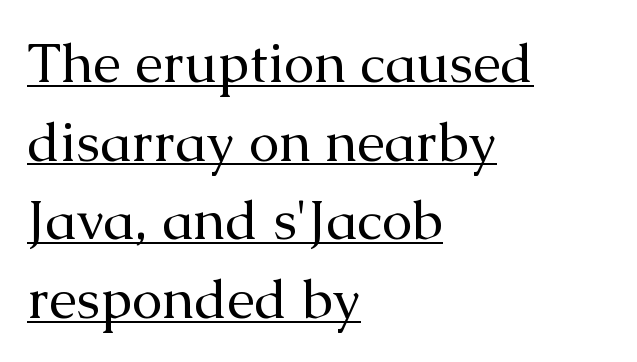
The image shows 55 px regular-weight serif type, upright; set left-aligned, normal line spacing (1.43x), normal letter spacing, underlined; medium stroke contrast and a medium x-height.
